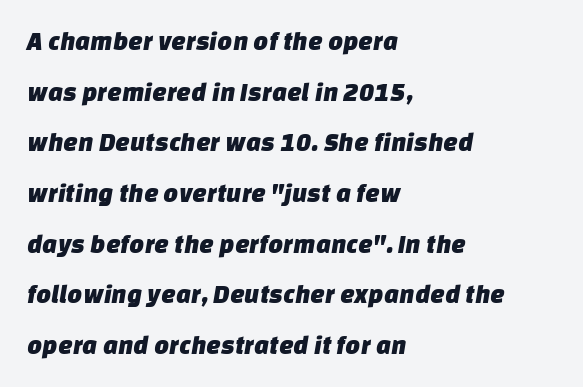
{"underline": "no", "align": "left", "line_spacing": "loose", "line_spacing_ratio": 1.95, "letter_spacing": "normal", "letter_spacing_em": 0.0, "glyph_px": 26}
